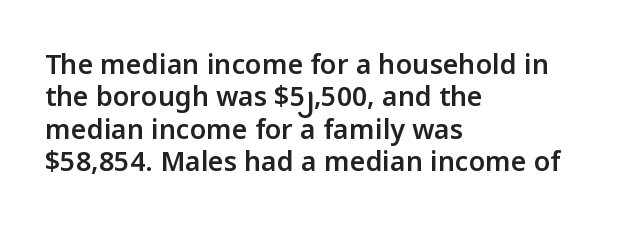
Beneath every word, the page is bare. A somewhat darkened texture: the type is semibold rather than bold. The axis of the letterforms is exactly vertical. Words appear dense and cohesive because spacing is normal.
